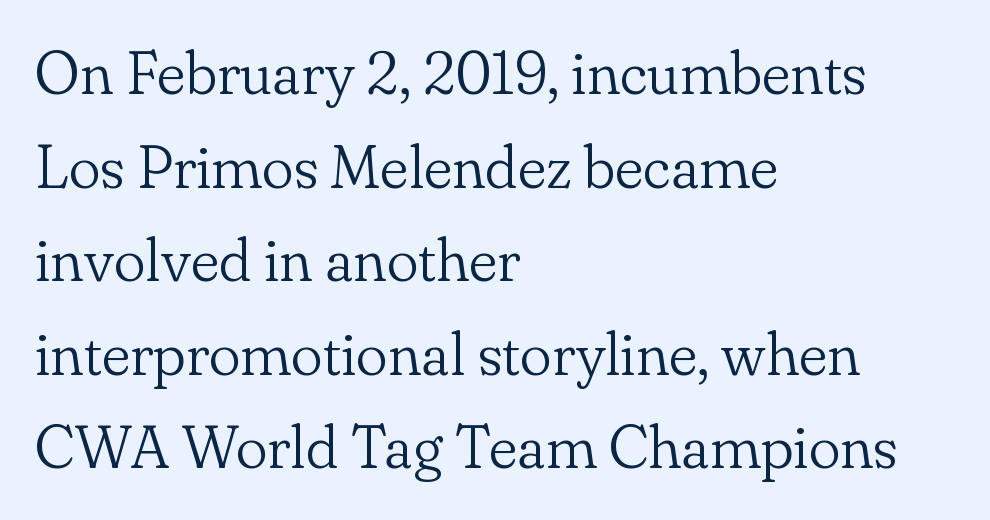
{"serif": "yes", "italic": "no", "bold": "no", "weight": "light", "width": "normal", "stroke_contrast": "low", "x_height": "small", "monospaced": "no", "underline": "no", "align": "left", "line_spacing": "normal", "line_spacing_ratio": 1.56, "letter_spacing": "normal", "letter_spacing_em": 0.0, "glyph_px": 60}
